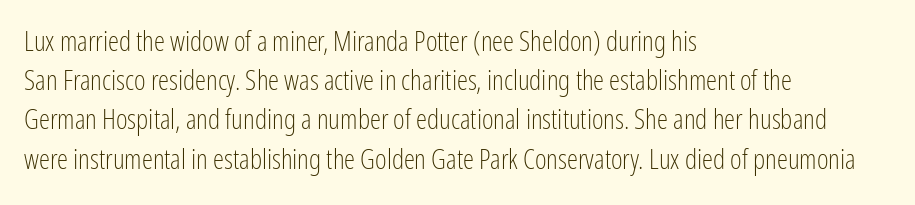
{"serif": "no", "italic": "no", "bold": "no", "weight": "light", "width": "condensed", "stroke_contrast": "low", "x_height": "medium", "monospaced": "no", "underline": "no", "align": "left", "line_spacing": "normal", "line_spacing_ratio": 1.4, "letter_spacing": "normal", "letter_spacing_em": 0.0, "glyph_px": 28}
